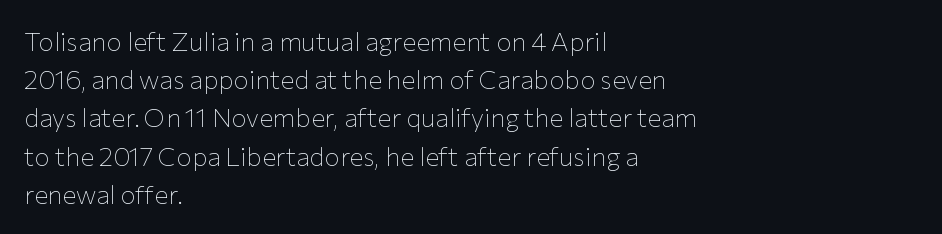
The vertical gap from one line to the next is medium. Quick note: underline off. The characters are drawn with everyday or finer stroke widths. A typesetter would mark this as roman, not italic. Caption: multi-line text, flush left, ragged right.
